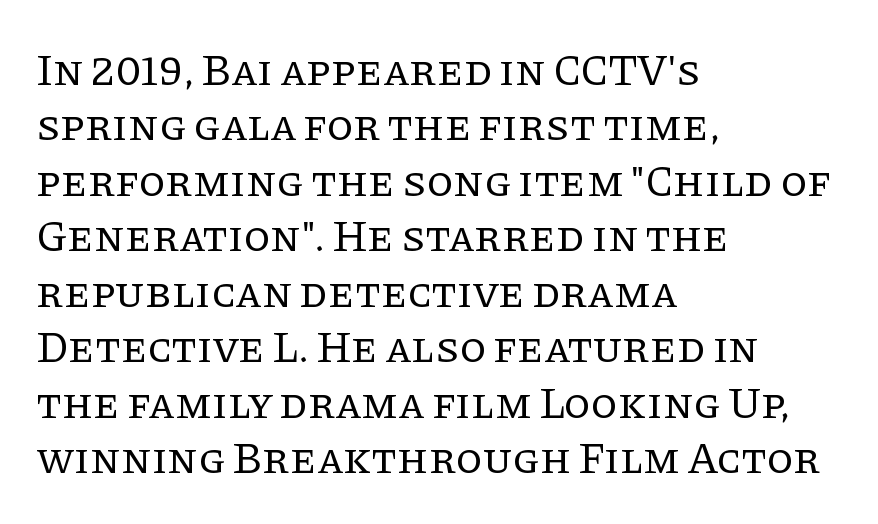
{"serif": "yes", "italic": "no", "bold": "no", "weight": "regular", "width": "normal", "stroke_contrast": "low", "x_height": "large", "monospaced": "no", "underline": "no", "align": "left", "line_spacing": "normal", "line_spacing_ratio": 1.26, "letter_spacing": "normal", "letter_spacing_em": 0.0, "glyph_px": 44}
